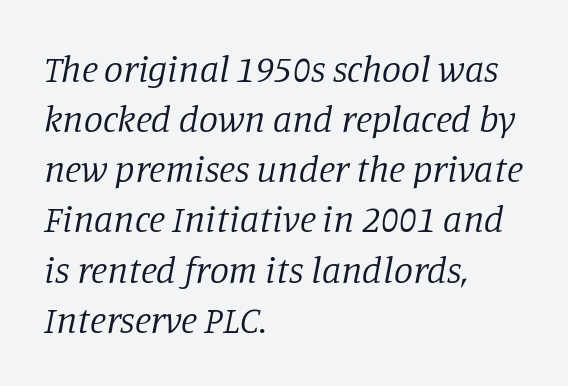
Q: Is the text bold? A: No.
Q: Is the text italic (slanted)? A: Yes, it leans right by about 11 degrees.
Q: Is the typeface a serif or a sans-serif typeface? A: Serif.
Q: Is the text underlined? A: No.
Q: How is the paragraph aligned? A: Left-aligned.
Q: Is the spacing between letters normal or unusually wide? A: Normal.
Q: Is the spacing between lines tight, normal or loose? A: Normal.
Q: Width (condensed, normal, or wide)? A: Normal.
Q: Stroke contrast? A: Low.
Q: x-height? A: Large.
Q: Monospaced? A: No.
